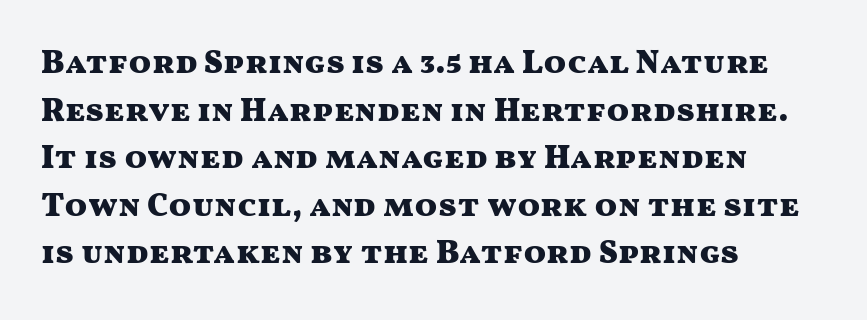
Q: Is the text bold? A: Yes.
Q: Is the text italic (slanted)? A: No, it is upright.
Q: Is the typeface a serif or a sans-serif typeface? A: Sans-serif.
Q: Is the text underlined? A: No.
Q: How is the paragraph aligned? A: Left-aligned.
Q: Is the spacing between letters normal or unusually wide? A: Normal.
Q: Is the spacing between lines tight, normal or loose? A: Normal.
Q: Width (condensed, normal, or wide)? A: Wide.
Q: Stroke contrast? A: Medium.
Q: x-height? A: Medium.
Q: Monospaced? A: No.
